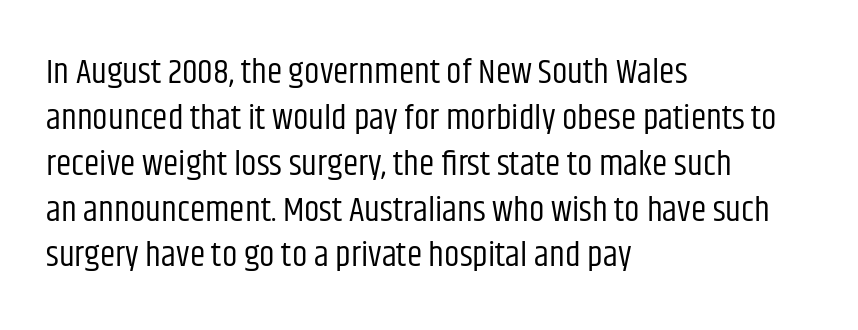
The image shows 35 px regular-weight, condensed sans-serif type, upright; set left-aligned, normal line spacing (1.31x), normal letter spacing, not underlined; low stroke contrast and a large x-height.
